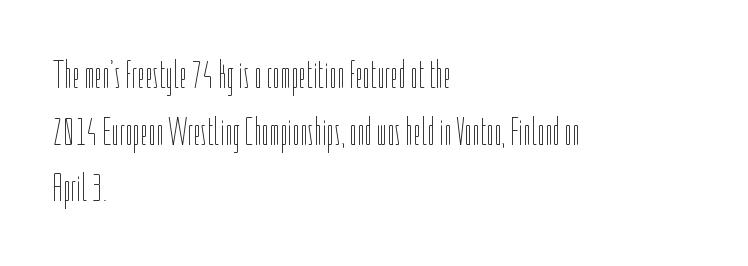
The image shows 39 px thin, condensed type, upright; set left-aligned, normal line spacing (1.45x), normal letter spacing, not underlined; low stroke contrast and a medium x-height.
